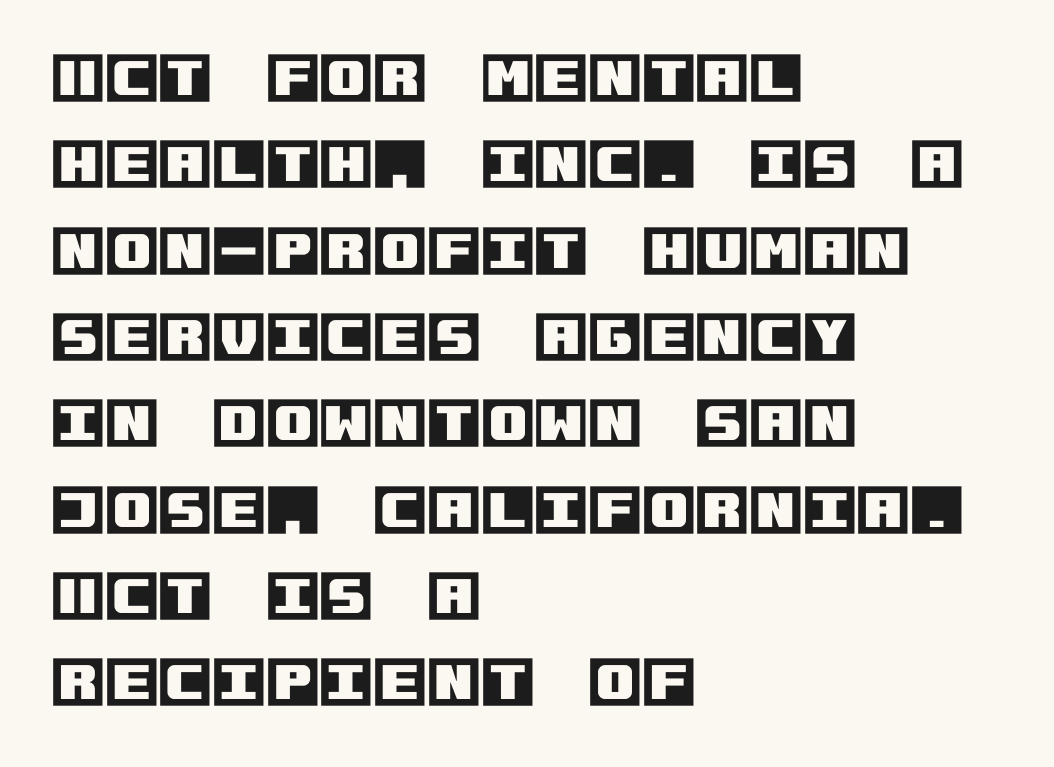
{"italic": "no", "width": "normal", "x_height": "large", "underline": "no", "align": "left", "line_spacing": "normal", "line_spacing_ratio": 1.57, "letter_spacing": "normal", "letter_spacing_em": 0.0, "glyph_px": 55}
